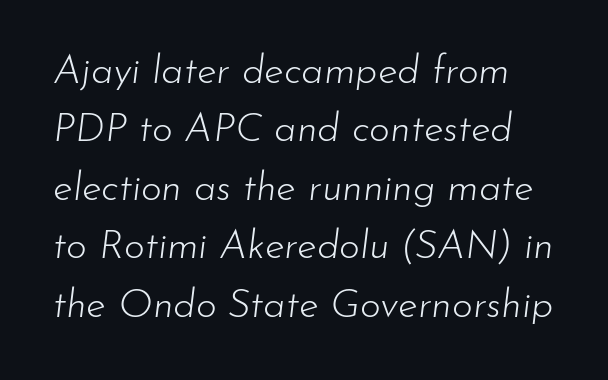
The image shows 40 px light type, italic (leaning right); set normal line spacing (1.46x), normal letter spacing, not underlined; low stroke contrast and a small x-height.
